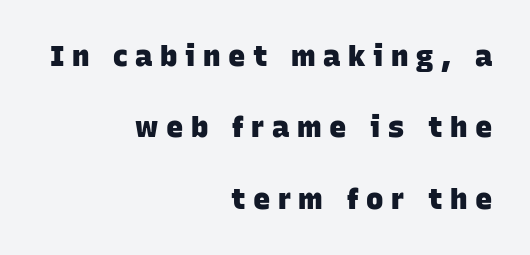
The type is letterspaced generously, with wide tracking. Is this a sans? Yes — the strokes have no serifs. This sample has the flowing, uneven cadence of proportional lettering. Honestly, there is no underline to notice here at all. The block of text is sparse from top to bottom, with ample space between rows.
